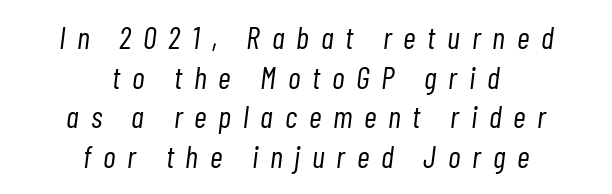
The type is letterspaced generously, with wide tracking. These glyphs show unthickened strokes, regular width or finer. Underlining? Definitely not there. Every character sits at an angle, as italics do.
